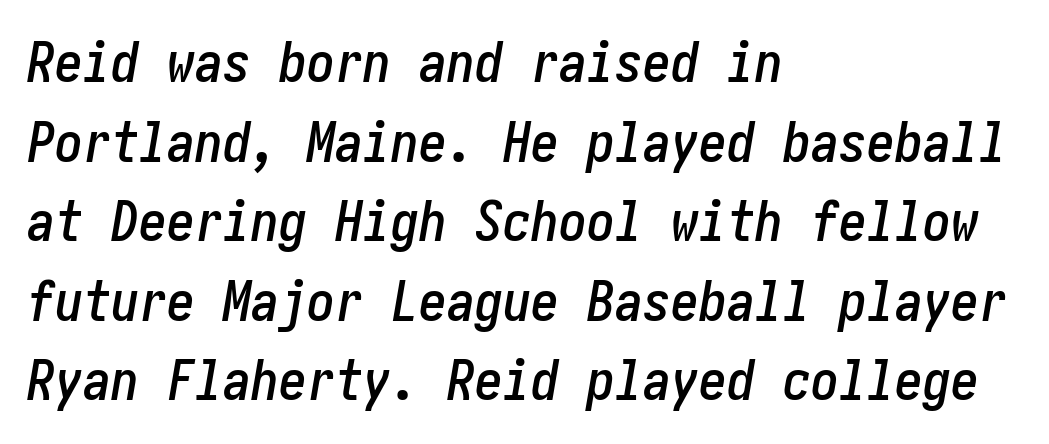
Designer's note — italics engaged. This rendering uses left alignment, leaving the right contour irregular. This sample uses plain, unmodified letter spacing. Summary of vertical rhythm: regular, with standard interline spacing. Beneath every word, the page is bare.
